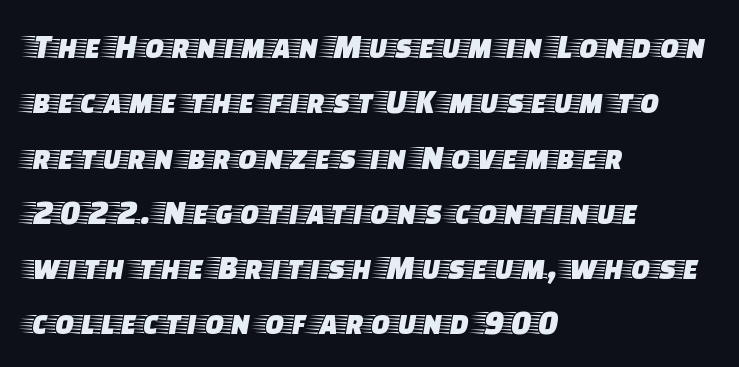
This rendering uses left alignment, leaving the right contour irregular. Glance below the letters and you will spot only blank space. If you measured baseline to baseline, you'd find a middling distance.
